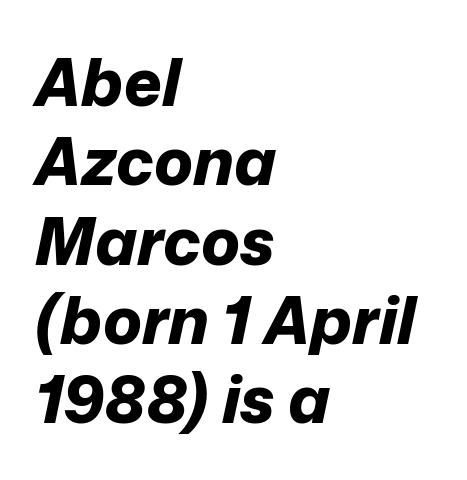
The image shows 65 px bold type, italic (leaning right); set left-aligned, line spacing 1.22x, normal letter spacing, not underlined; low stroke contrast and a medium x-height.
